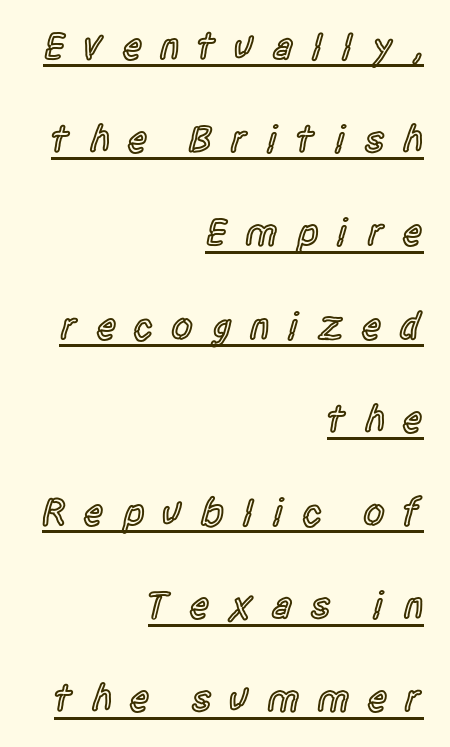
Q: Is the text bold? A: Semi-bold.
Q: Is the text italic (slanted)? A: Yes.
Q: Is the typeface a serif or a sans-serif typeface? A: Sans-serif.
Q: Is the text underlined? A: Yes.
Q: How is the paragraph aligned? A: Right-aligned.
Q: Is the spacing between letters normal or unusually wide? A: Unusually wide.
Q: Is the spacing between lines tight, normal or loose? A: Loose.
Q: Width (condensed, normal, or wide)? A: Condensed.
Q: x-height? A: Large.
Q: Monospaced? A: No.
